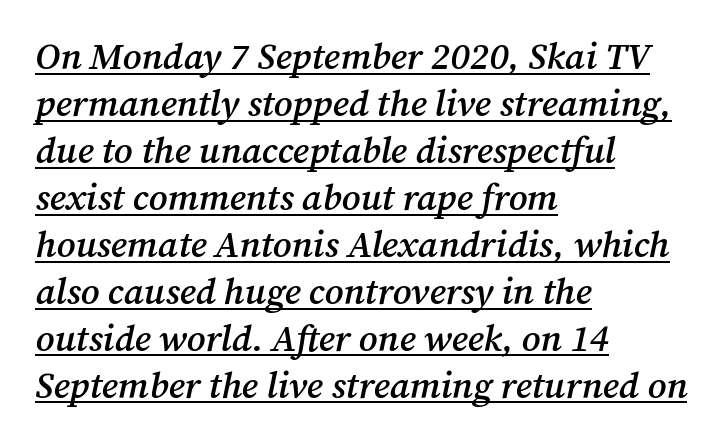
Q: Is the text bold? A: Semi-bold.
Q: Is the text italic (slanted)? A: Yes, it leans right by about 12 degrees.
Q: Is the typeface a serif or a sans-serif typeface? A: Serif.
Q: Is the text underlined? A: Yes.
Q: How is the paragraph aligned? A: Left-aligned.
Q: Is the spacing between letters normal or unusually wide? A: Normal.
Q: Is the spacing between lines tight, normal or loose? A: Normal.
Q: Width (condensed, normal, or wide)? A: Normal.
Q: Stroke contrast? A: Medium.
Q: x-height? A: Medium.
Q: Monospaced? A: No.
